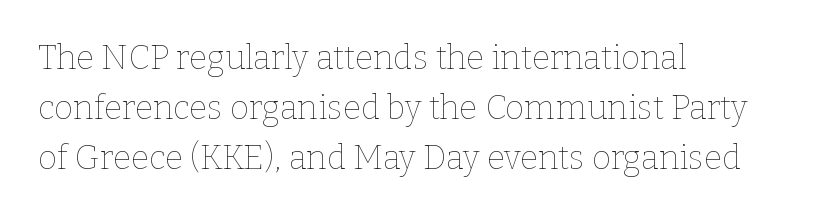
Here the designer chose a conventional face with non-uniform glyph widths. Look at the tracking — it's just the regular setting, nothing added. These glyphs show unthickened strokes, regular width or finer. When letters stand straight like this, we call the style roman or upright. A classic flush-left, rag-right setting is used for this passage. The space between consecutive lines is moderate.
